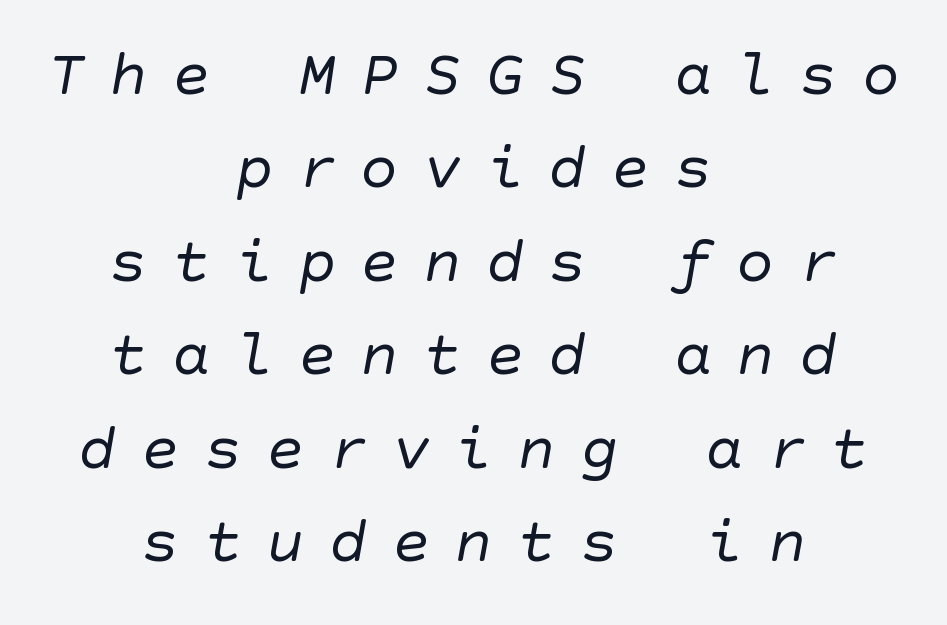
The image shows 64 px regular-weight sans-serif type; set centered, normal line spacing (1.46x), unusually wide letter spacing (+0.38 em), not underlined; low stroke contrast and a large x-height.
